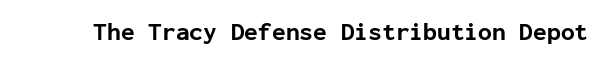
Underlining? Definitely not there. Strong, thick strokes mark this as bold type. This sample uses an upright cut, with every glyph sitting square on the baseline. A typesetter would call this zero additional tracking.
